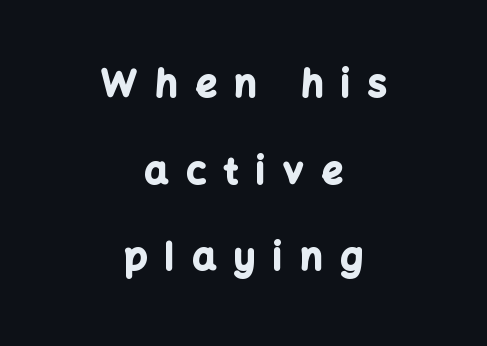
{"serif": "no", "italic": "no", "bold": "yes", "weight": "bold", "width": "normal", "stroke_contrast": "low", "x_height": "medium", "monospaced": "no", "underline": "no", "align": "center", "line_spacing": "loose", "line_spacing_ratio": 2.34, "letter_spacing": "wide", "letter_spacing_em": 0.49, "glyph_px": 37}
